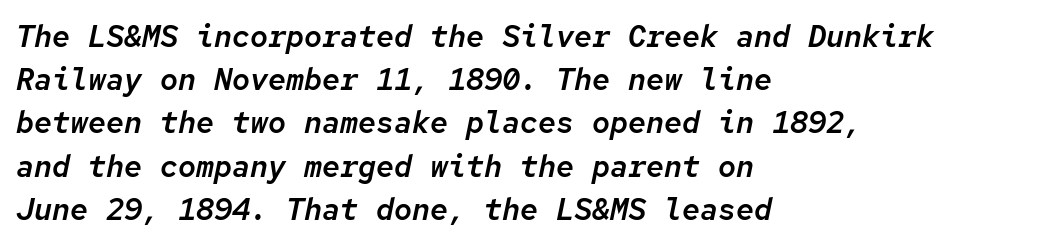
{"italic": "yes", "lean": "right", "slant_degrees": 12, "width": "normal", "stroke_contrast": "low", "x_height": "medium", "monospaced": "yes", "underline": "no", "align": "left", "line_spacing": "normal", "line_spacing_ratio": 1.44, "letter_spacing": "normal", "letter_spacing_em": 0.0, "glyph_px": 30}
